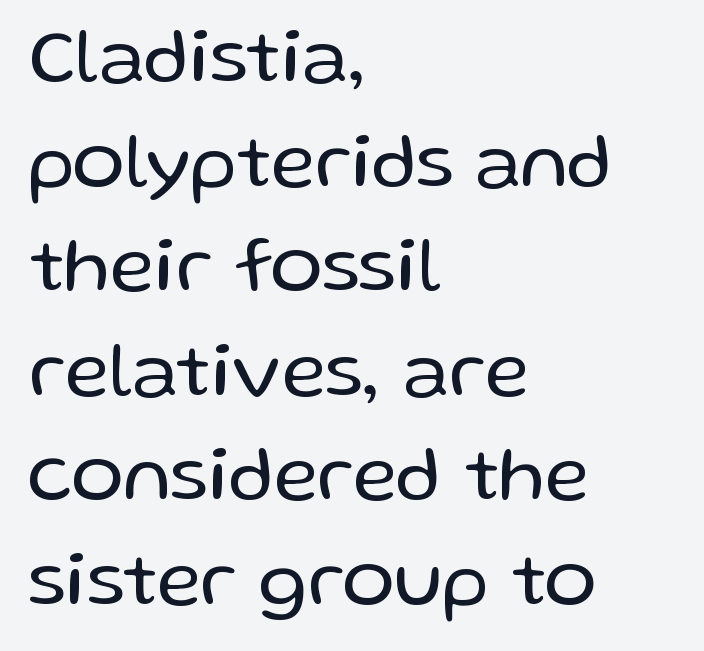
{"serif": "no", "italic": "no", "bold": "no", "weight": "regular", "width": "normal", "stroke_contrast": "low", "x_height": "medium", "monospaced": "no", "underline": "no", "align": "left", "line_spacing": "normal", "line_spacing_ratio": 1.34, "letter_spacing": "normal", "letter_spacing_em": 0.0, "glyph_px": 78}
